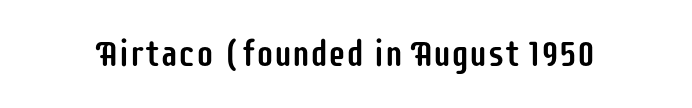
{"serif": "no", "italic": "no", "width": "condensed", "stroke_contrast": "low", "x_height": "large", "monospaced": "no", "underline": "no", "letter_spacing": "normal", "letter_spacing_em": 0.0, "glyph_px": 36}
